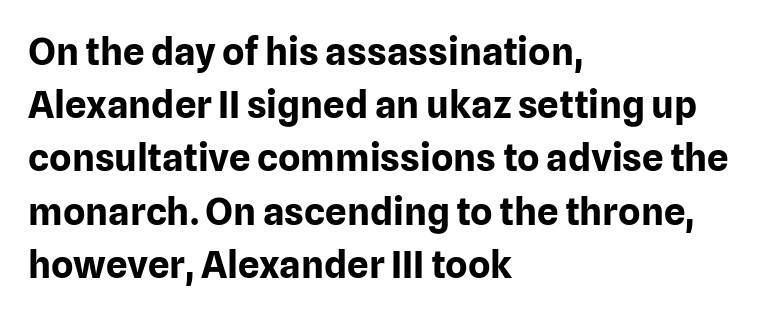
Q: Is the text bold? A: Yes.
Q: Is the text italic (slanted)? A: No, it is upright.
Q: Is the typeface a serif or a sans-serif typeface? A: Sans-serif.
Q: Is the text underlined? A: No.
Q: How is the paragraph aligned? A: Left-aligned.
Q: Is the spacing between letters normal or unusually wide? A: Normal.
Q: Is the spacing between lines tight, normal or loose? A: Normal.
Q: Width (condensed, normal, or wide)? A: Normal.
Q: Stroke contrast? A: Low.
Q: x-height? A: Medium.
Q: Monospaced? A: No.
